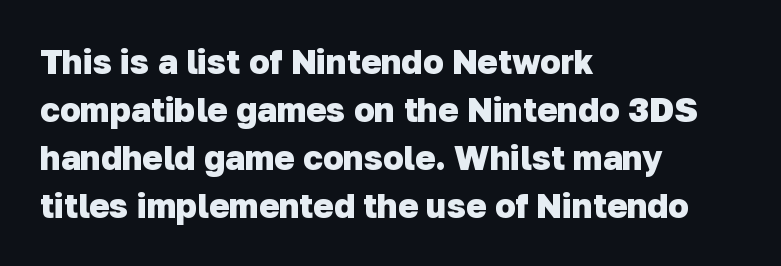
{"serif": "no", "bold": "yes", "weight": "heavy", "width": "normal", "stroke_contrast": "low", "x_height": "medium", "monospaced": "no", "underline": "no", "align": "left", "line_spacing": "normal", "line_spacing_ratio": 1.41, "letter_spacing": "normal", "letter_spacing_em": 0.0, "glyph_px": 34}
